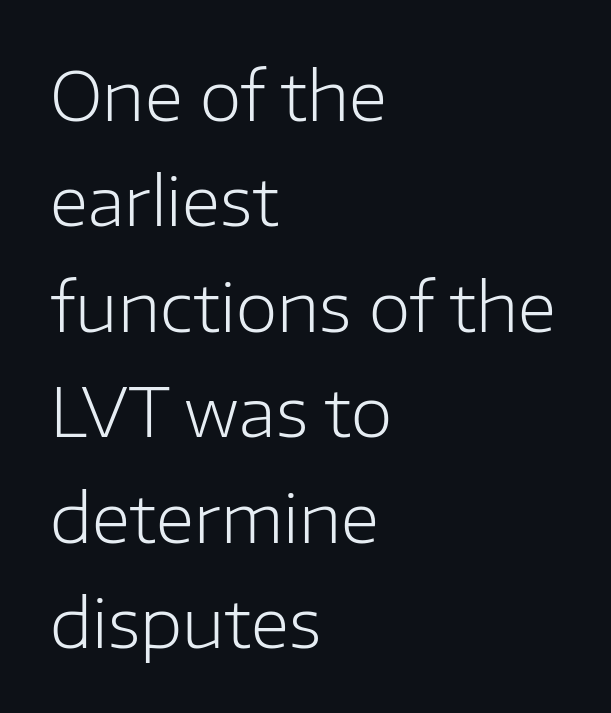
Q: Is the text bold? A: No.
Q: Is the text italic (slanted)? A: No, it is upright.
Q: Is the typeface a serif or a sans-serif typeface? A: Sans-serif.
Q: Is the text underlined? A: No.
Q: How is the paragraph aligned? A: Left-aligned.
Q: Is the spacing between letters normal or unusually wide? A: Normal.
Q: Is the spacing between lines tight, normal or loose? A: Normal.
Q: Width (condensed, normal, or wide)? A: Normal.
Q: Stroke contrast? A: Low.
Q: x-height? A: Medium.
Q: Monospaced? A: No.
